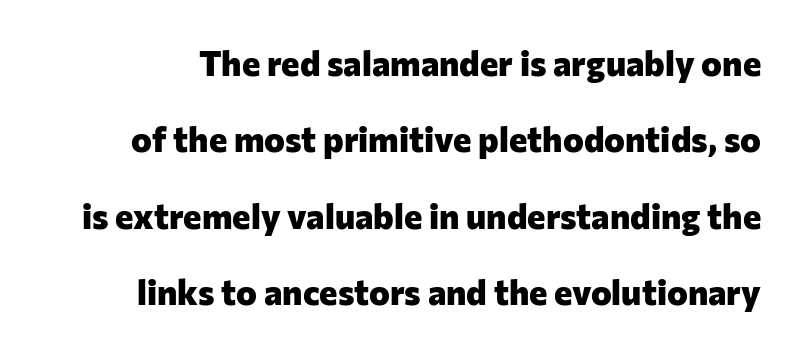
{"serif": "no", "italic": "no", "bold": "yes", "weight": "heavy", "width": "normal", "stroke_contrast": "low", "x_height": "medium", "monospaced": "no", "underline": "no", "line_spacing": "loose", "line_spacing_ratio": 2.18, "letter_spacing": "normal", "letter_spacing_em": 0.0, "glyph_px": 35}
